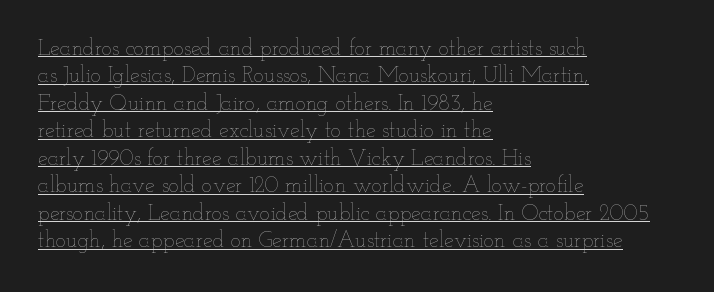
The image shows 22 px text type, upright; set left-aligned, normal line spacing (1.25x), normal letter spacing, underlined.
